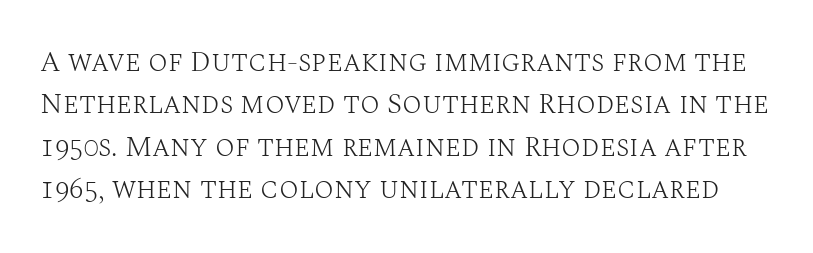
Spacing verdict: proportional, widths tailored to each character. When letters stand straight like this, we call the style roman or upright. This sample uses plain, unmodified letter spacing. The type family on display is of the serif kind.
